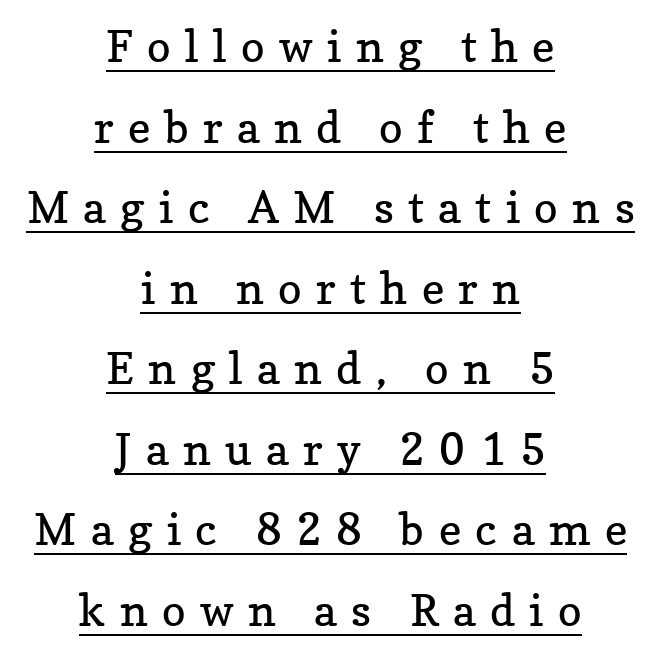
The image shows 44 px regular-weight serif type, upright; set centered, line spacing 1.83x, unusually wide letter spacing (+0.33 em), underlined; low stroke contrast and a medium x-height.
